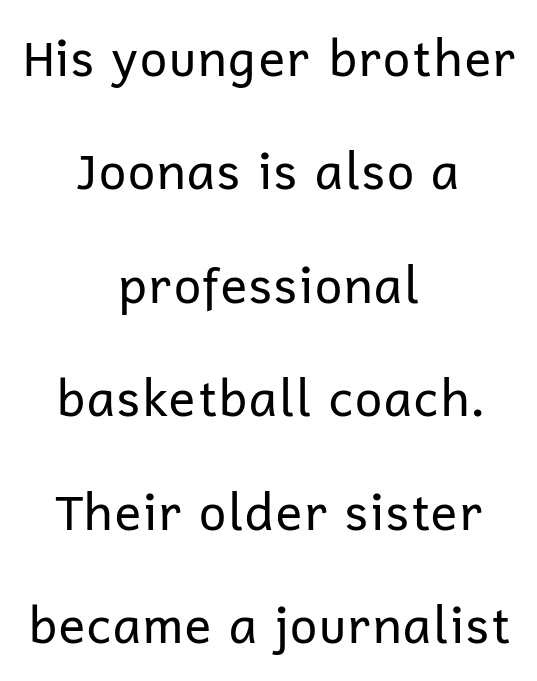
Note the varied advance widths — an 'i' is clearly narrower than an 'm'. Between one letter and the next there's only the usual sliver of space. The space beneath each line is pristine and unruled. This sample uses a sans-serif face. Successive baselines arrive slowly, with a big drop between each.
